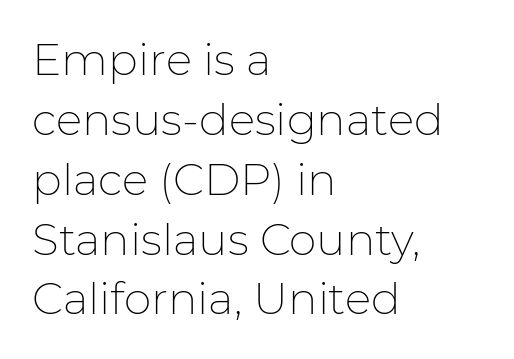
A typesetter would call this proportional, since set widths differ per character. The type is set solid horizontally, with unmodified tracking. No feet cap the strokes, marking this as sans-serif type. Layout note: lines flush left. Each stroke keeps to a modest, everyday thickness or less. The letters stand upright; this is a roman face.
